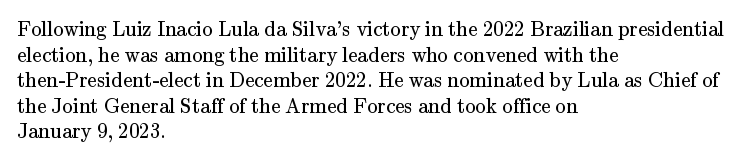
The image shows 21 px text type, upright; set left-aligned, line spacing 1.22x, normal letter spacing, not underlined.
